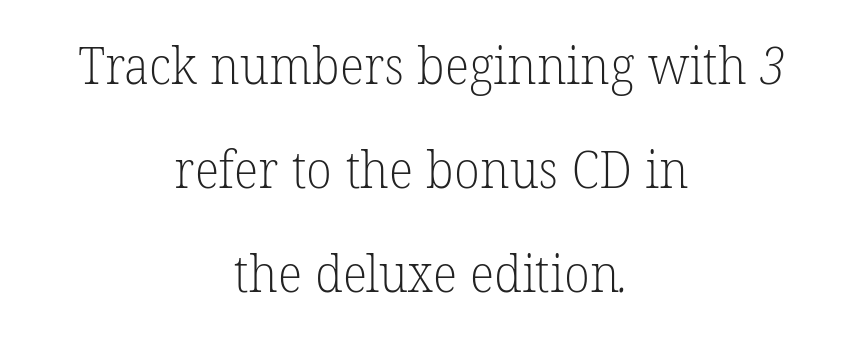
Successive baselines arrive slowly, with a big drop between each. Layout note: lines centered. No heavy texture on the line: the type isn't bold. In terms of letterform style, serifs are clearly present. The passage shown is typed in a proportional face where columns would drift.
